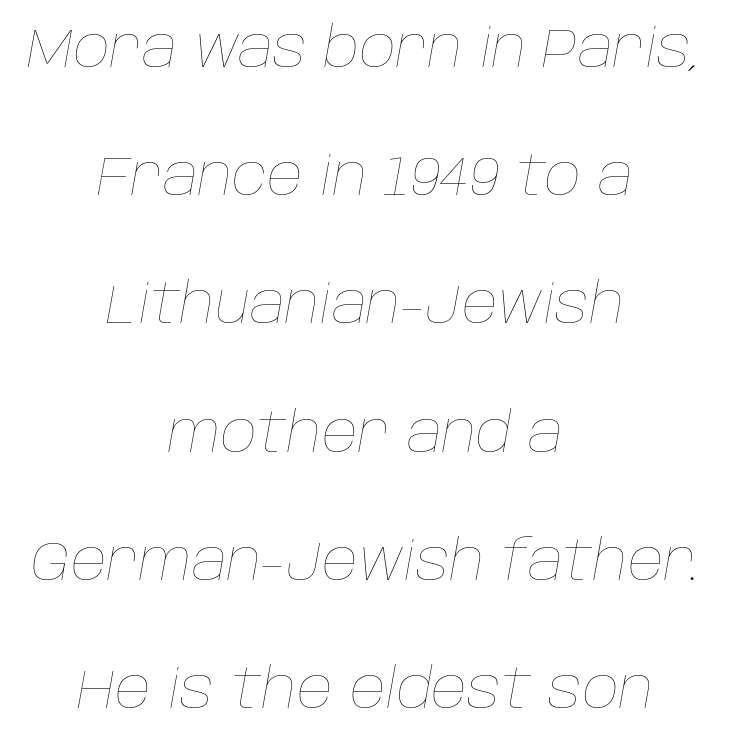
Q: Is the text bold? A: No.
Q: Is the text italic (slanted)? A: Yes, it leans right by about 10 degrees.
Q: Is the text underlined? A: No.
Q: How is the paragraph aligned? A: Centered.
Q: Is the spacing between letters normal or unusually wide? A: Normal.
Q: Is the spacing between lines tight, normal or loose? A: Loose.
Q: Width (condensed, normal, or wide)? A: Normal.
Q: Stroke contrast? A: Low.
Q: x-height? A: Large.
Q: Monospaced? A: No.
